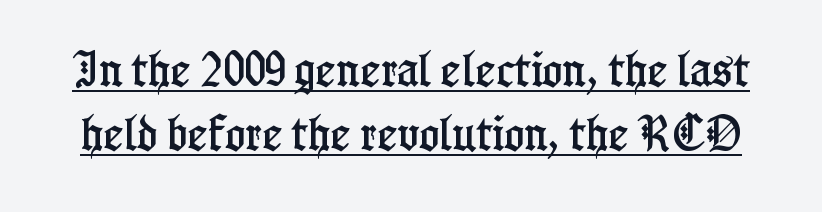
Q: Is the text italic (slanted)? A: No, it is upright.
Q: Is the typeface a serif or a sans-serif typeface? A: Serif.
Q: Is the text underlined? A: Yes.
Q: Is the spacing between letters normal or unusually wide? A: Normal.
Q: Is the spacing between lines tight, normal or loose? A: Normal.
Q: Width (condensed, normal, or wide)? A: Condensed.
Q: Stroke contrast? A: Low.
Q: x-height? A: Medium.
Q: Monospaced? A: No.
